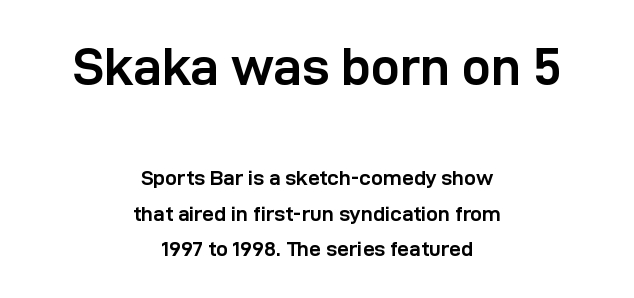
Does the weight exceed regular? Yes, all the way to bold. Both edges are ragged and mirror each other, which tells us the setting is centered. To sum up the face: it is a sans, with no serifs. The type is set solid horizontally, with unmodified tracking.
